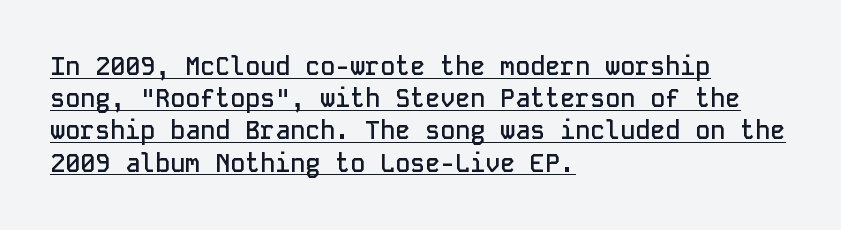
Q: Is the text bold? A: Semi-bold.
Q: Is the text italic (slanted)? A: No, it is upright.
Q: Is the text underlined? A: Yes.
Q: How is the paragraph aligned? A: Left-aligned.
Q: Is the spacing between letters normal or unusually wide? A: Normal.
Q: Is the spacing between lines tight, normal or loose? A: Normal.
